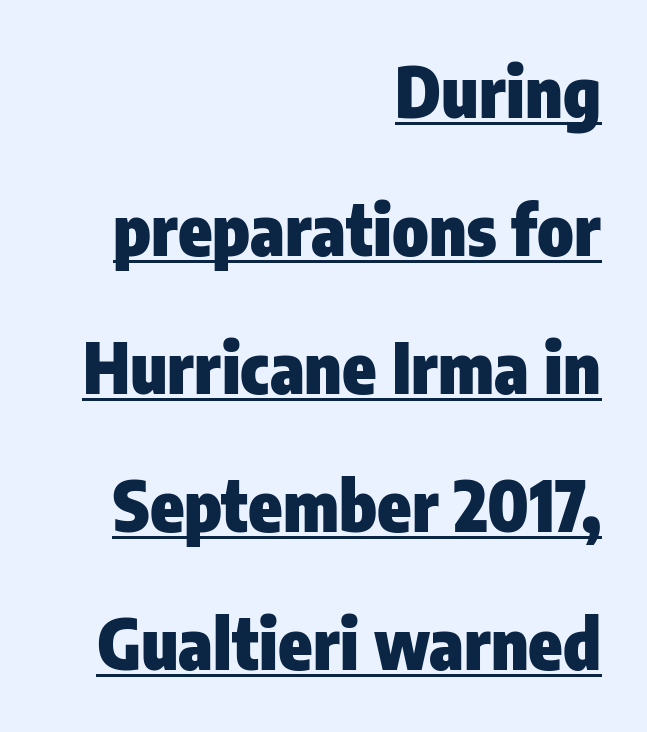
The image shows 69 px heavy, condensed sans-serif type, upright; set right-aligned, loose line spacing (2.0x), normal letter spacing, underlined; low stroke contrast and a medium x-height.
